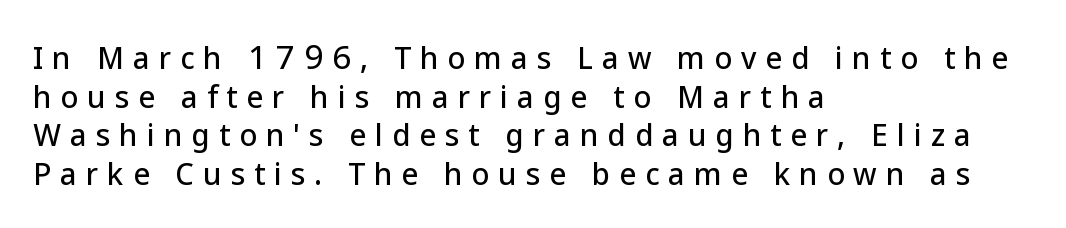
Display-style spreading of the glyphs; the letterfit is very open. Check the space under the baseline: it is left empty. Spacing verdict: proportional, widths tailored to each character. The text was rendered using a sans face with plain stroke endings.
